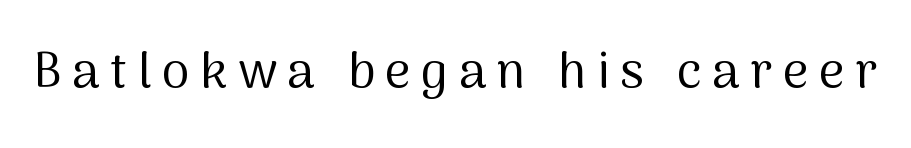
The image shows 50 px regular-weight sans-serif type, upright; set unusually wide letter spacing (+0.21 em), not underlined; medium stroke contrast and a medium x-height.
